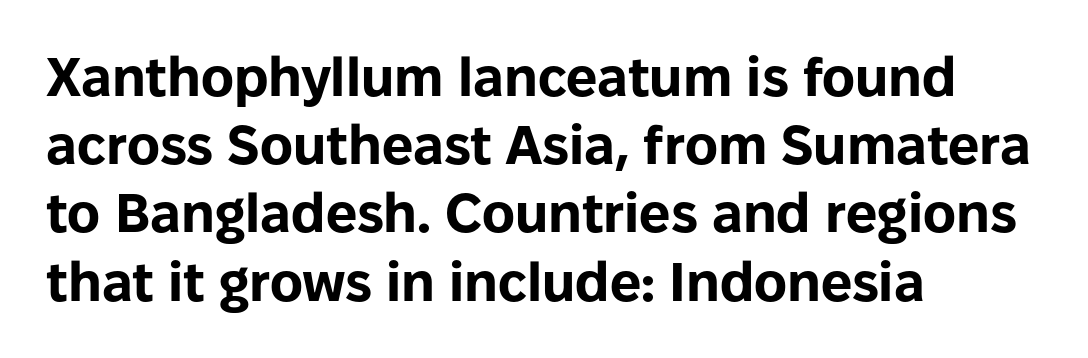
Descender tails drop into unmarked territory. Varying glyph widths throughout — classic text-font behaviour. The line texture is even and compact thanks to regular tracking. Pretty heavy lettering here — definitely bold. The lines in this sample share a left origin and differ only in where they stop.
